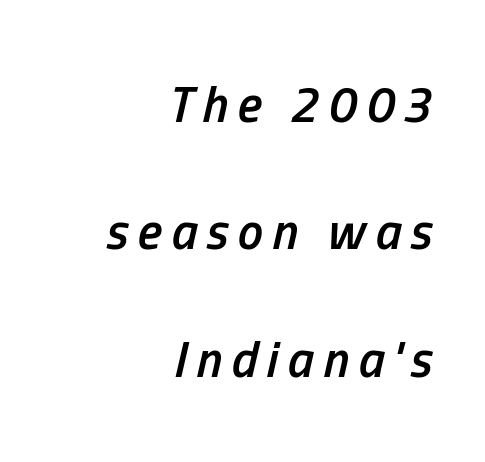
The face used here is proportionally spaced, like ordinary book or web type. Leading: increased. Stems and bowls a touch heavier than normal — semibold. It's the slanting kind of type. The text block is weighted toward the right margin, trailing off unevenly leftward.
